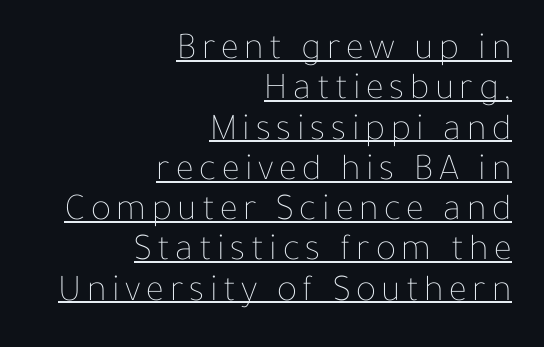
{"italic": "no", "bold": "no", "weight": "thin", "width": "normal", "stroke_contrast": "low", "x_height": "medium", "monospaced": "no", "underline": "yes", "align": "right", "line_spacing": "tight", "line_spacing_ratio": 1.06, "glyph_px": 38}
